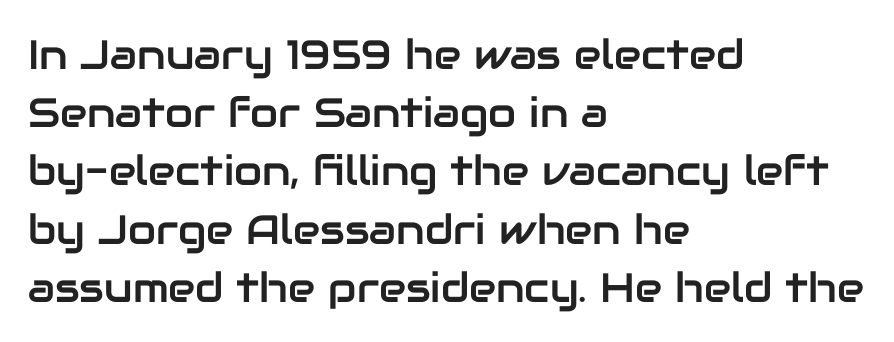
Q: Is the text italic (slanted)? A: No, it is upright.
Q: Is the typeface a serif or a sans-serif typeface? A: Sans-serif.
Q: Is the text underlined? A: No.
Q: How is the paragraph aligned? A: Left-aligned.
Q: Is the spacing between letters normal or unusually wide? A: Normal.
Q: Is the spacing between lines tight, normal or loose? A: Normal.
Q: Width (condensed, normal, or wide)? A: Normal.
Q: Stroke contrast? A: Low.
Q: x-height? A: Medium.
Q: Monospaced? A: No.
